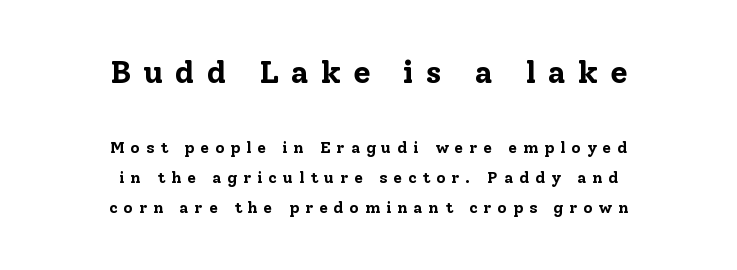
The image shows 32 px bold serif type, upright; set centered, line spacing 1.87x, unusually wide letter spacing (+0.37 em), not underlined; the first (top) block is 2.0x larger; low stroke contrast and a medium x-height.
